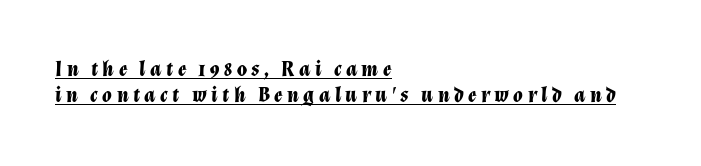
The image shows 22 px bold type, italic (leaning right); set left-aligned, line spacing 1.2x, unusually wide letter spacing (+0.2 em), underlined.
